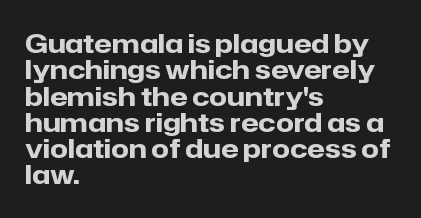
The image shows 26 px bold type, upright; set left-aligned, tight line spacing (1.01x), normal letter spacing, not underlined.
